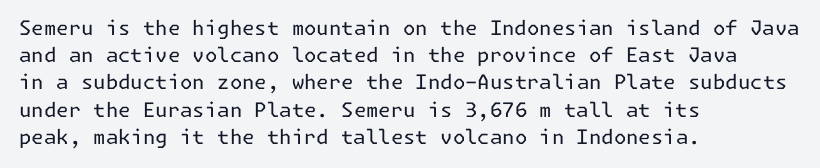
{"italic": "no", "bold": "no", "underline": "no", "align": "left", "line_spacing": "normal", "line_spacing_ratio": 1.36, "letter_spacing": "normal", "letter_spacing_em": 0.0, "glyph_px": 20}
